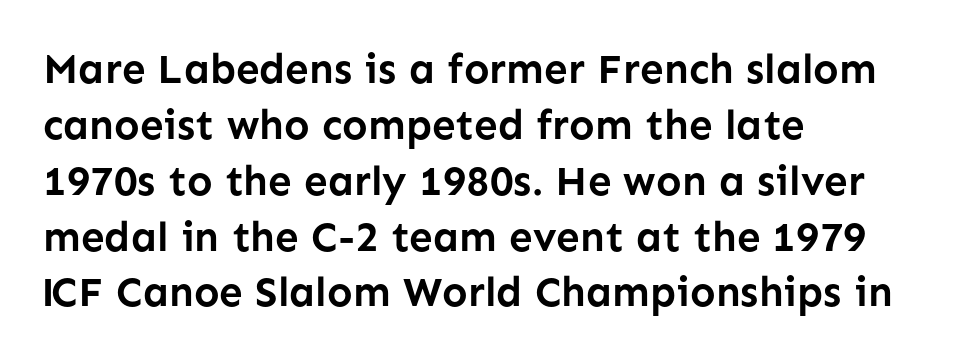
The image shows 42 px semibold sans-serif type, upright; set left-aligned, normal line spacing (1.33x), normal letter spacing, not underlined; low stroke contrast and a medium x-height.
